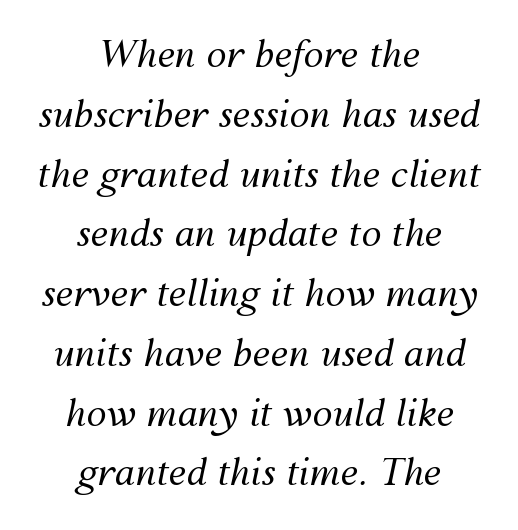
{"italic": "yes", "lean": "right", "slant_degrees": 12, "bold": "no", "weight": "regular", "width": "normal", "stroke_contrast": "medium", "x_height": "medium", "monospaced": "no", "underline": "no", "align": "center", "line_spacing": "normal", "line_spacing_ratio": 1.66, "letter_spacing": "normal", "letter_spacing_em": 0.0, "glyph_px": 36}
